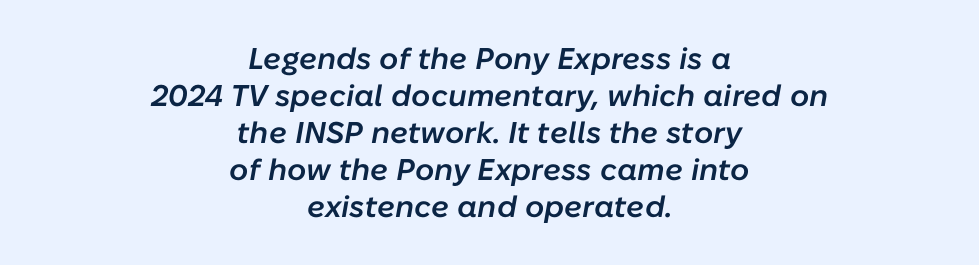
The passage shown has conventional tracking throughout. The setting favours the middle, as headings and verse often do. A typesetter would mark this as italic. Every letter is mildly thick-stroked: semibold rather than bold. A typesetter would call this proportional, since set widths differ per character.
